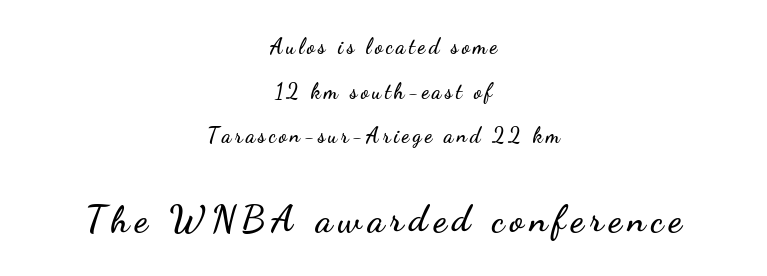
Summary of vertical rhythm: relaxed, with wide interline spacing. Clear beneath every line of the passage. Think of a printed novel: that variable character pitch is what you see here. The typeface chosen for these lines omits serifs. The typesetter chose a symmetrical, centered arrangement here.
